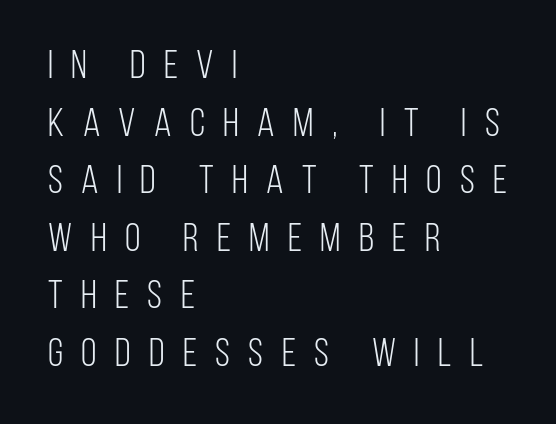
Notice how descenders clear the ascenders below comfortably — that's standard leading. Has an underline been added? It has not. Characters follow at a spacing far wider than the type designer built in. Think of a printed novel: that variable character pitch is what you see here. This is not heavy type; no bold has been used. Nothing sits at the stroke ends, so this counts as sans-serif.
